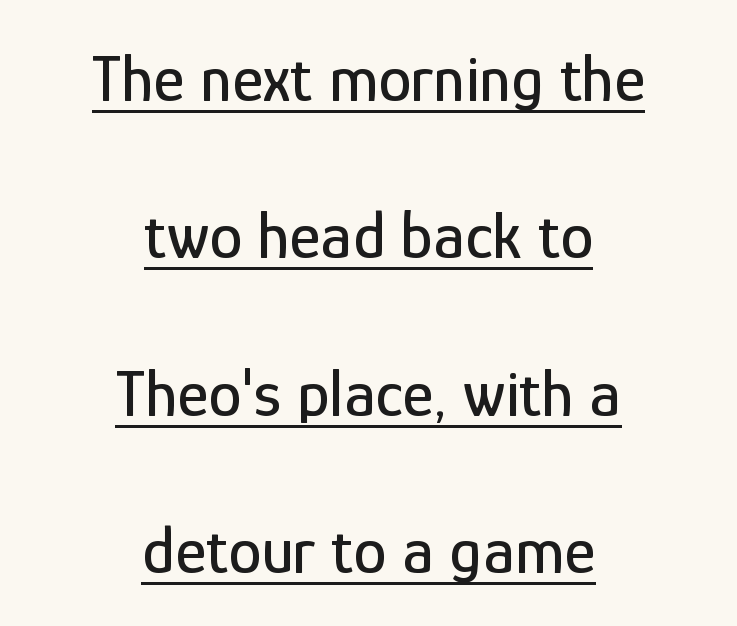
Students, observe the line beneath the letters — that is underlining. Check where the strokes stop: nothing finishes them off — pure sans. This block would shrink considerably if given ordinary leading; it's expanded now. You could call the tracking neutral — neither tight nor loose. You could not count columns in this text — the font is proportionally spaced.
